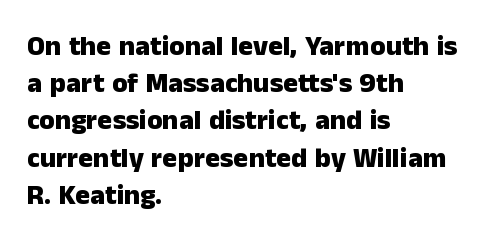
Q: Is the text bold? A: Yes.
Q: Is the text italic (slanted)? A: No, it is upright.
Q: Is the typeface a serif or a sans-serif typeface? A: Sans-serif.
Q: Is the text underlined? A: No.
Q: How is the paragraph aligned? A: Left-aligned.
Q: Is the spacing between letters normal or unusually wide? A: Normal.
Q: Is the spacing between lines tight, normal or loose? A: Normal.
Q: Width (condensed, normal, or wide)? A: Normal.
Q: Stroke contrast? A: Low.
Q: x-height? A: Medium.
Q: Monospaced? A: No.
